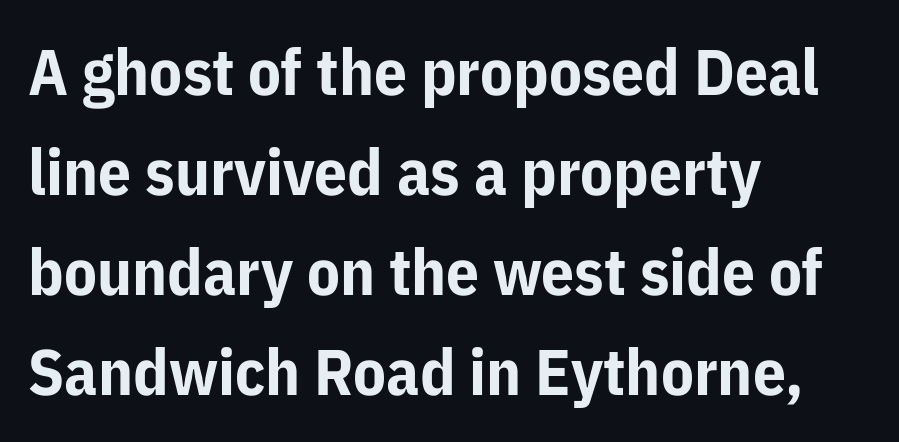
The image shows 65 px bold sans-serif type, upright; set left-aligned, normal line spacing (1.54x), normal letter spacing, not underlined; low stroke contrast and a medium x-height.
